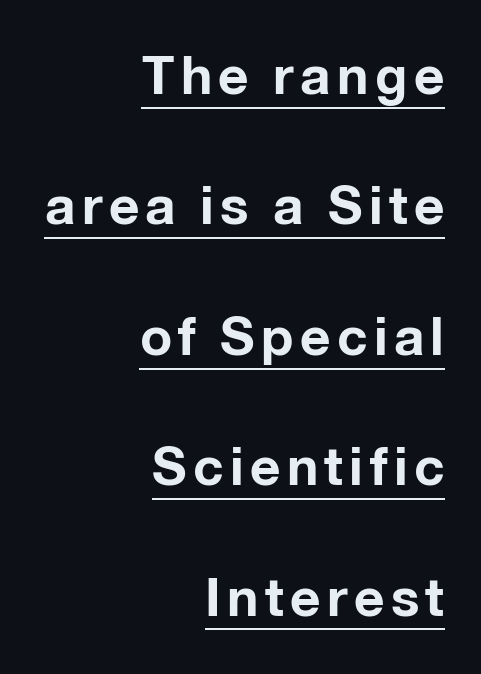
Q: Is the text bold? A: Yes.
Q: Is the text italic (slanted)? A: No, it is upright.
Q: Is the typeface a serif or a sans-serif typeface? A: Sans-serif.
Q: Is the text underlined? A: Yes.
Q: How is the paragraph aligned? A: Right-aligned.
Q: Is the spacing between lines tight, normal or loose? A: Loose.
Q: Width (condensed, normal, or wide)? A: Normal.
Q: Stroke contrast? A: Low.
Q: x-height? A: Medium.
Q: Monospaced? A: No.
